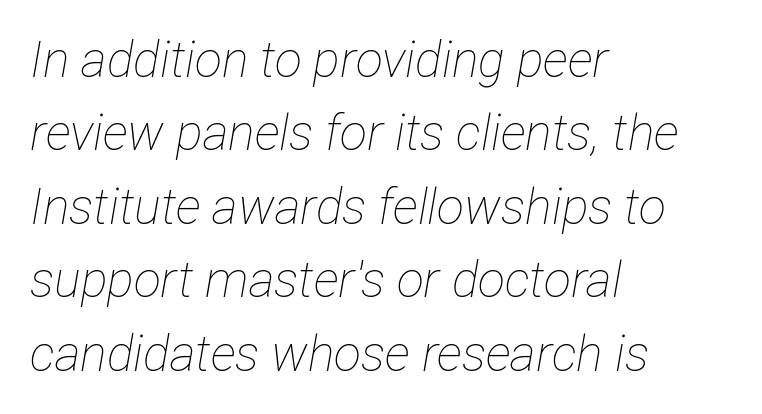
Q: Is the text bold? A: No.
Q: Is the text italic (slanted)? A: Yes, it leans right by about 12 degrees.
Q: Is the text underlined? A: No.
Q: How is the paragraph aligned? A: Left-aligned.
Q: Is the spacing between letters normal or unusually wide? A: Normal.
Q: Is the spacing between lines tight, normal or loose? A: Normal.
Q: Width (condensed, normal, or wide)? A: Condensed.
Q: Stroke contrast? A: Low.
Q: x-height? A: Medium.
Q: Monospaced? A: No.
